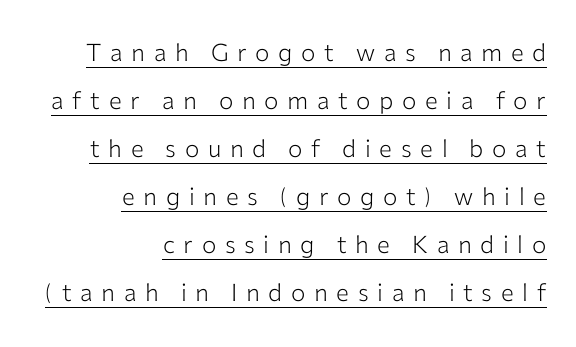
Reading down the column, the eye jumps a long way to each next line. Every row of glyphs terminates at an identical x-position on the right. Glance below the letters and you will spot a drawn line. Glyph-to-glyph distance is far greater than everyday printed text. A typesetter would mark this as roman, not italic. The strokes carry an ordinary text weight at most.
